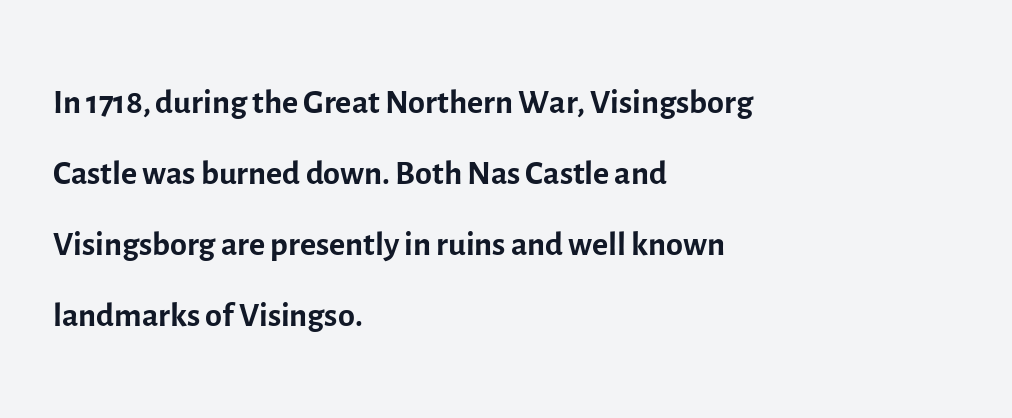
Q: Is the text bold? A: No.
Q: Is the text italic (slanted)? A: No, it is upright.
Q: Is the typeface a serif or a sans-serif typeface? A: Sans-serif.
Q: Is the text underlined? A: No.
Q: How is the paragraph aligned? A: Left-aligned.
Q: Is the spacing between letters normal or unusually wide? A: Normal.
Q: Is the spacing between lines tight, normal or loose? A: Normal.
Q: Width (condensed, normal, or wide)? A: Normal.
Q: x-height? A: Medium.
Q: Monospaced? A: No.
